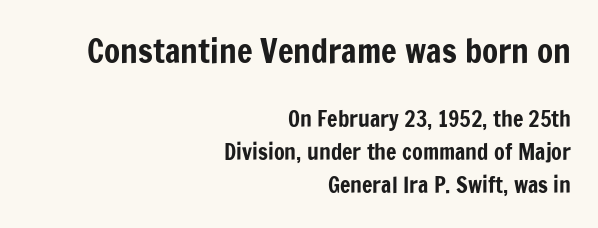
The image shows 33 px condensed sans-serif type, upright; set right-aligned, normal line spacing (1.5x), normal letter spacing, not underlined; the first (top) block is 1.5x larger; low stroke contrast and a medium x-height.
